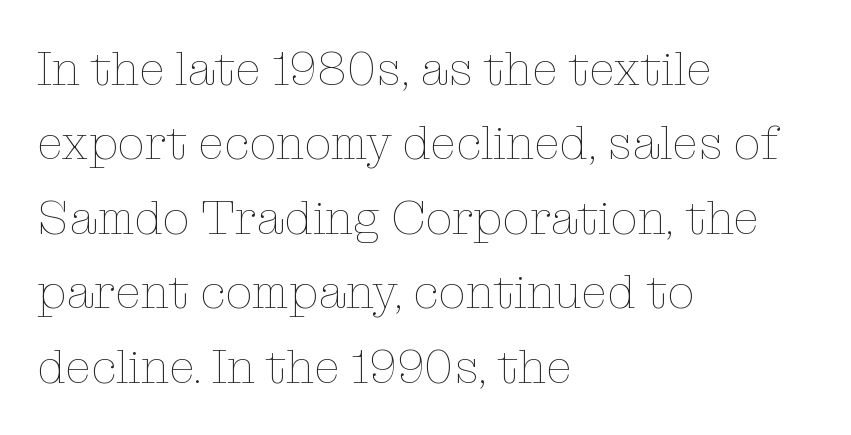
Q: Is the text bold? A: No.
Q: Is the text italic (slanted)? A: No, it is upright.
Q: Is the text underlined? A: No.
Q: How is the paragraph aligned? A: Left-aligned.
Q: Is the spacing between letters normal or unusually wide? A: Normal.
Q: Is the spacing between lines tight, normal or loose? A: Normal.
Q: Width (condensed, normal, or wide)? A: Normal.
Q: Stroke contrast? A: Low.
Q: x-height? A: Medium.
Q: Monospaced? A: No.
